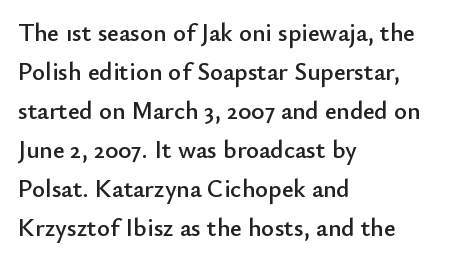
The image shows 25 px text type, upright; set left-aligned, normal line spacing (1.56x), normal letter spacing, not underlined.
